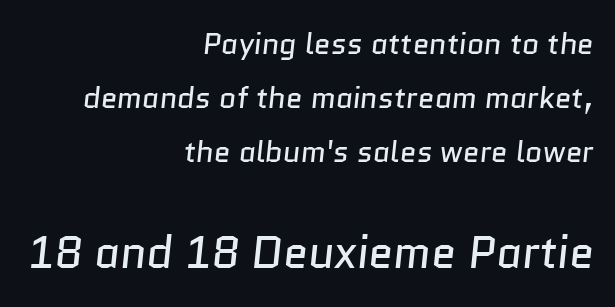
{"serif": "no", "bold": "no", "weight": "regular", "width": "normal", "stroke_contrast": "low", "x_height": "medium", "monospaced": "no", "underline": "no", "align": "right", "line_spacing_ratio": 1.8, "letter_spacing": "normal", "letter_spacing_em": 0.0, "larger_block": "second", "size_ratio": 1.5, "glyph_px": 45}
